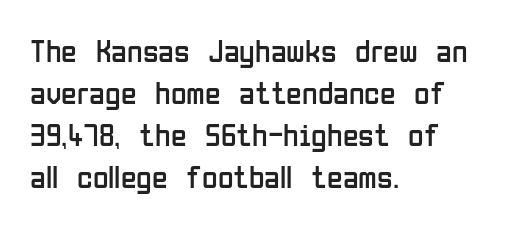
The image shows 32 px regular-weight, condensed sans-serif type, upright; set left-aligned, normal line spacing (1.31x), normal letter spacing, not underlined; low stroke contrast and a medium x-height.
